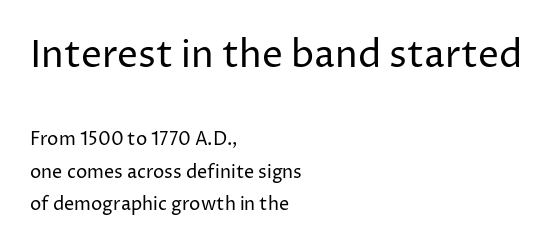
The image shows 37 px regular-weight sans-serif type, upright; set left-aligned, line spacing 1.82x, normal letter spacing, not underlined; the first (top) block is 2.06x larger; low stroke contrast and a medium x-height.
